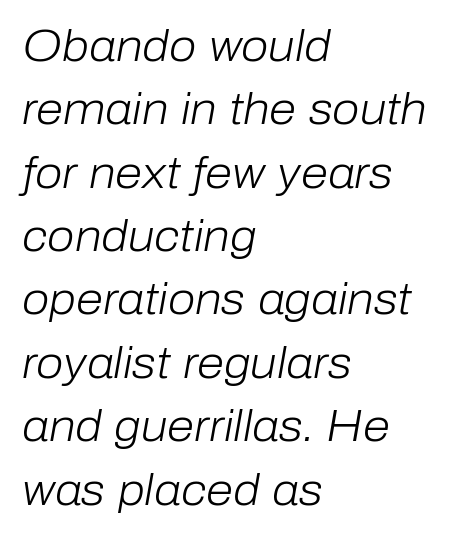
The image shows 44 px light type, italic (leaning right); set left-aligned, normal line spacing (1.44x), normal letter spacing, not underlined; low stroke contrast and a medium x-height.
